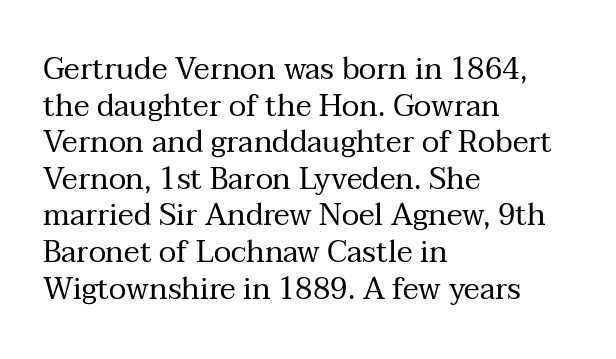
{"serif": "yes", "italic": "no", "bold": "no", "weight": "regular", "width": "normal", "stroke_contrast": "medium", "x_height": "medium", "monospaced": "no", "underline": "no", "align": "left", "line_spacing_ratio": 1.22, "letter_spacing": "normal", "letter_spacing_em": 0.0, "glyph_px": 30}
